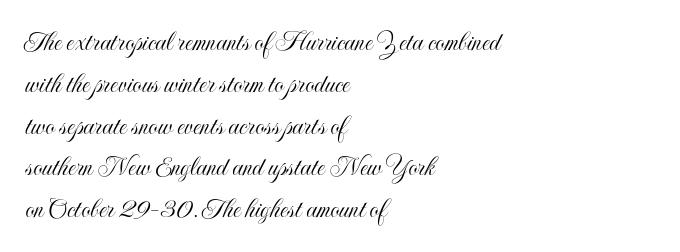
Q: Is the text italic (slanted)? A: Yes.
Q: Is the text underlined? A: No.
Q: How is the paragraph aligned? A: Left-aligned.
Q: Is the spacing between letters normal or unusually wide? A: Normal.
Q: Is the spacing between lines tight, normal or loose? A: Normal.
Q: Width (condensed, normal, or wide)? A: Condensed.
Q: x-height? A: Small.
Q: Monospaced? A: No.
